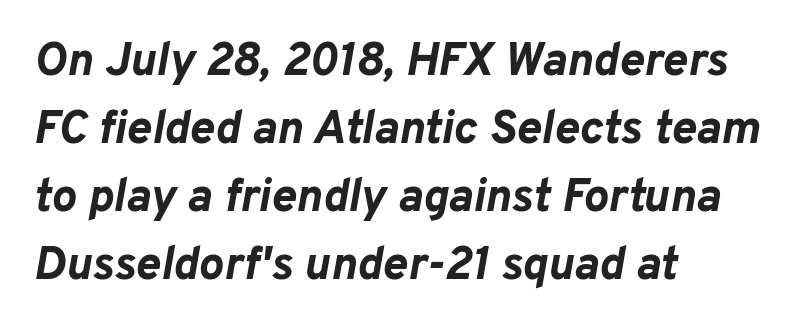
{"italic": "yes", "lean": "right", "slant_degrees": 10, "bold": "yes", "weight": "bold", "width": "normal", "stroke_contrast": "low", "x_height": "medium", "monospaced": "no", "underline": "no", "align": "left", "line_spacing": "normal", "line_spacing_ratio": 1.45, "letter_spacing": "normal", "letter_spacing_em": 0.0, "glyph_px": 47}
